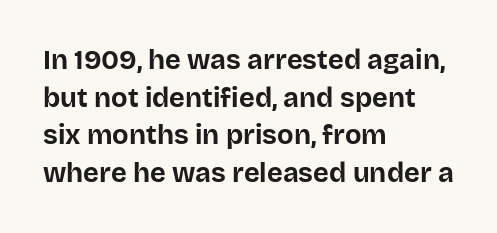
Q: Is the text bold? A: Yes.
Q: Is the text italic (slanted)? A: No, it is upright.
Q: Is the text underlined? A: No.
Q: How is the paragraph aligned? A: Left-aligned.
Q: Is the spacing between letters normal or unusually wide? A: Normal.
Q: Is the spacing between lines tight, normal or loose? A: Normal.
